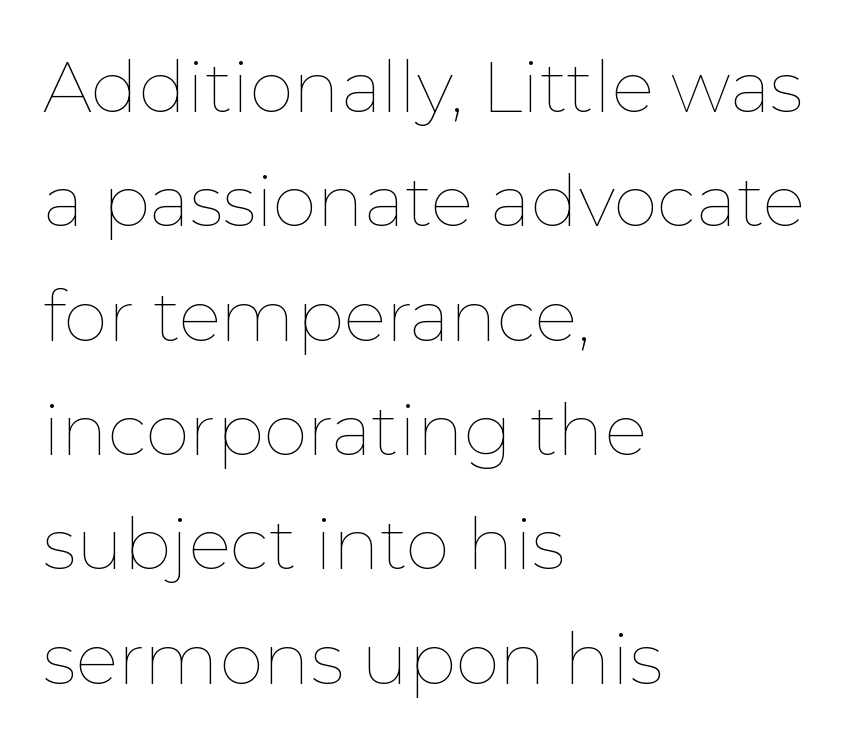
The image shows 71 px thin type, upright; set left-aligned, normal line spacing (1.61x), normal letter spacing, not underlined; low stroke contrast and a medium x-height.
